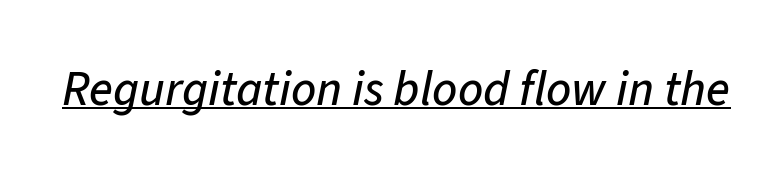
Q: Is the text italic (slanted)? A: Yes, it leans right by about 11 degrees.
Q: Is the text underlined? A: Yes.
Q: Is the spacing between letters normal or unusually wide? A: Normal.
Q: Width (condensed, normal, or wide)? A: Normal.
Q: Stroke contrast? A: Low.
Q: x-height? A: Medium.
Q: Monospaced? A: No.
